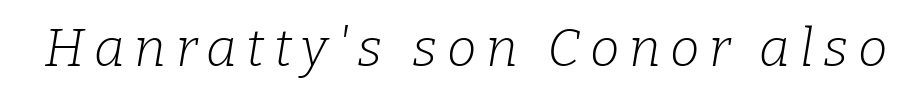
Q: Is the text bold? A: No.
Q: Is the text italic (slanted)? A: Yes, it leans right by about 9 degrees.
Q: Is the typeface a serif or a sans-serif typeface? A: Serif.
Q: Is the text underlined? A: No.
Q: Width (condensed, normal, or wide)? A: Normal.
Q: Stroke contrast? A: Low.
Q: x-height? A: Medium.
Q: Monospaced? A: No.
